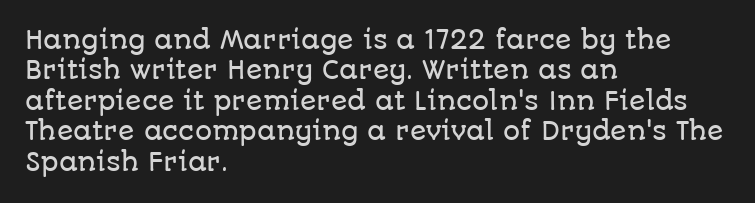
{"italic": "no", "underline": "no", "align": "left", "line_spacing": "normal", "line_spacing_ratio": 1.27, "letter_spacing": "normal", "letter_spacing_em": 0.0, "glyph_px": 24}
